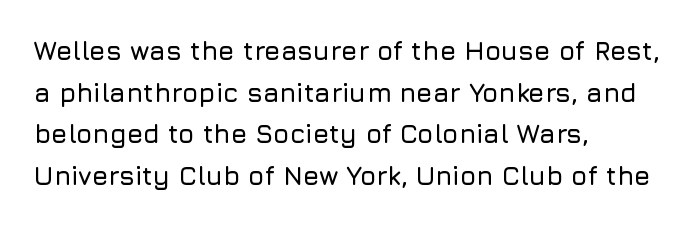
The glyphs are unaccompanied by any horizontal stroke below them. Nope, not italic — everything's standing straight. This sample keeps an unexceptional amount of space between lines. The lines are quadded left. Characters follow at the spacing the type designer built in.
